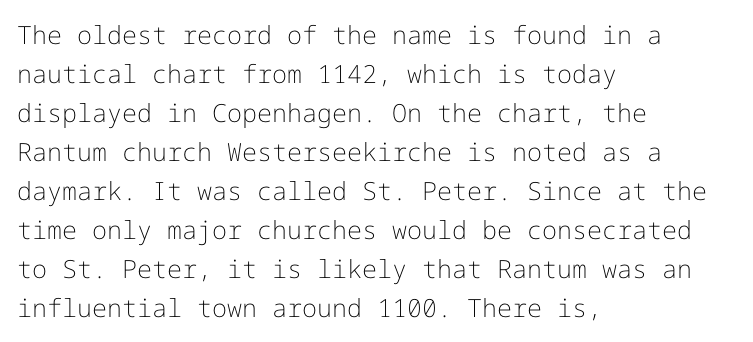
{"italic": "no", "bold": "no", "underline": "no", "align": "left", "line_spacing": "normal", "line_spacing_ratio": 1.56, "letter_spacing": "normal", "letter_spacing_em": 0.0, "glyph_px": 25}
